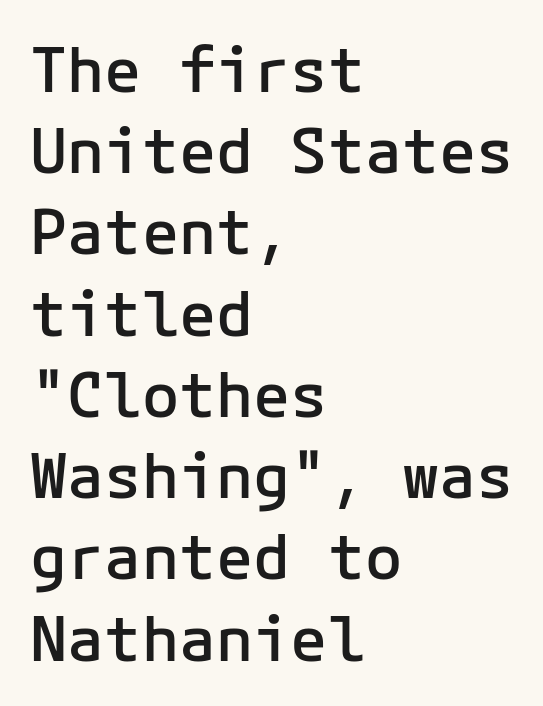
Q: Is the text bold? A: Semi-bold.
Q: Is the text italic (slanted)? A: No, it is upright.
Q: Is the typeface a serif or a sans-serif typeface? A: Sans-serif.
Q: Is the text underlined? A: No.
Q: How is the paragraph aligned? A: Left-aligned.
Q: Is the spacing between letters normal or unusually wide? A: Normal.
Q: Is the spacing between lines tight, normal or loose? A: Normal.
Q: Width (condensed, normal, or wide)? A: Normal.
Q: Stroke contrast? A: Low.
Q: x-height? A: Medium.
